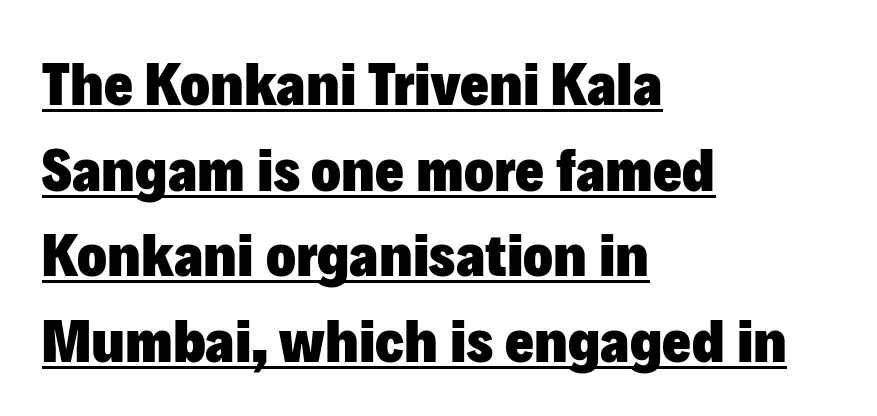
The image shows 62 px heavy sans-serif type, upright; set left-aligned, normal line spacing (1.38x), normal letter spacing, underlined; low stroke contrast and a medium x-height.
